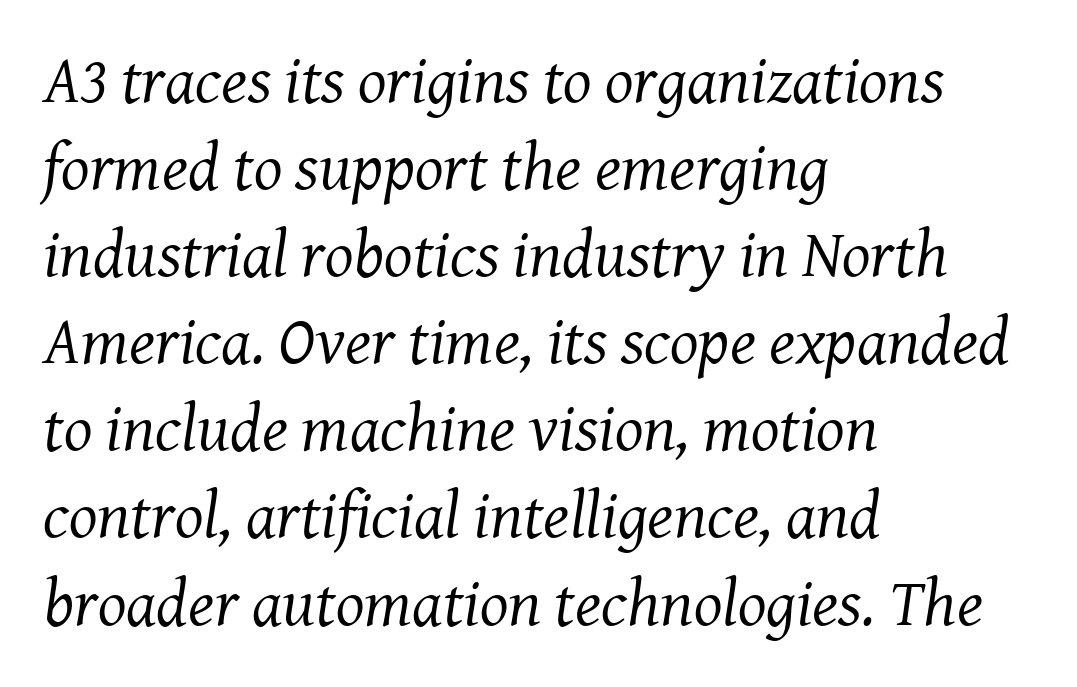
Q: Is the text bold? A: No.
Q: Is the text italic (slanted)? A: Yes, it leans right by about 8 degrees.
Q: Is the typeface a serif or a sans-serif typeface? A: Serif.
Q: Is the text underlined? A: No.
Q: How is the paragraph aligned? A: Left-aligned.
Q: Is the spacing between letters normal or unusually wide? A: Normal.
Q: Is the spacing between lines tight, normal or loose? A: Normal.
Q: Width (condensed, normal, or wide)? A: Normal.
Q: Stroke contrast? A: Medium.
Q: x-height? A: Medium.
Q: Monospaced? A: No.
